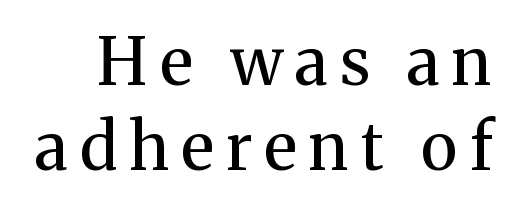
The image shows 65 px regular-weight serif type, upright; set normal line spacing (1.31x), not underlined; medium stroke contrast and a medium x-height.
